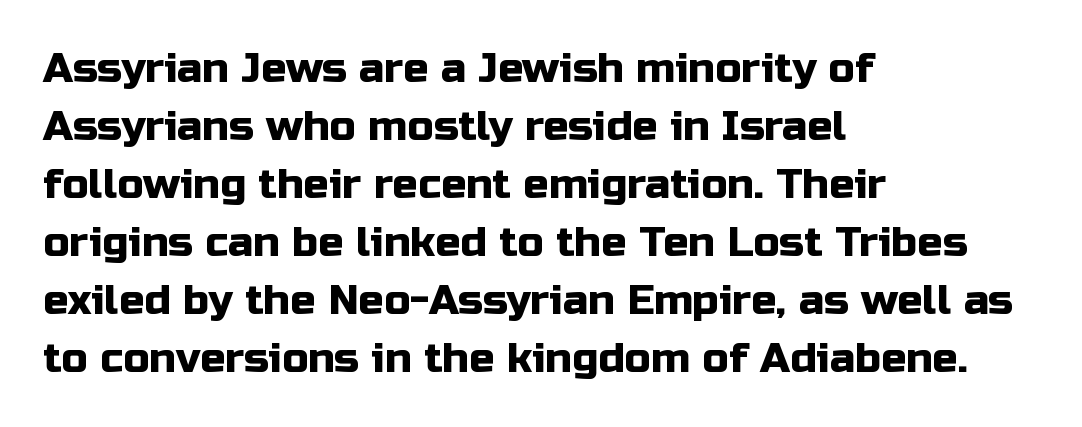
{"serif": "no", "italic": "no", "width": "normal", "stroke_contrast": "low", "x_height": "medium", "monospaced": "no", "underline": "no", "align": "left", "line_spacing": "normal", "line_spacing_ratio": 1.38, "letter_spacing": "normal", "letter_spacing_em": 0.0, "glyph_px": 42}
